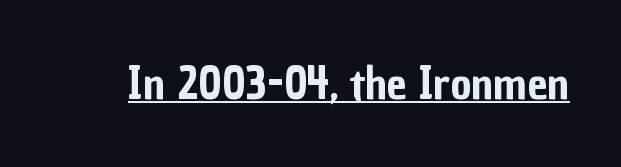
This rendering employs a face without finishing strokes, i.e., a sans-serif. Looks like regular typesetting: each glyph gets only the width it needs. Style check: upright. The line texture is even and compact thanks to regular tracking.
